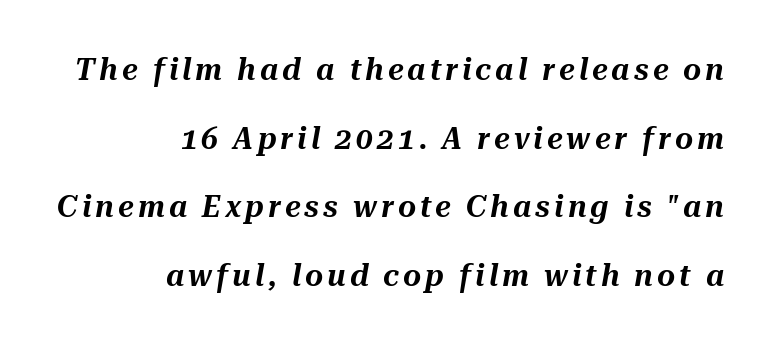
How would I describe the line gaps? Wide and relaxed. The passage shown is not underscored anywhere. The face used here is proportionally spaced, like ordinary book or web type. Characters are canted at an angle relative to the baseline's perpendicular. Typeset ragged left — the right edge is the straight one.
